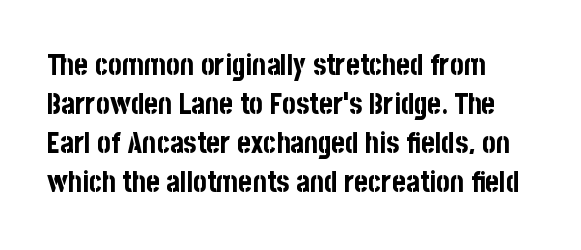
Any mark beneath the type? The region is blank. This rendering leaves character spacing at its baseline value. You can tell from the bare stems that sans-serif type was used. Vertical strokes here are truly vertical.
